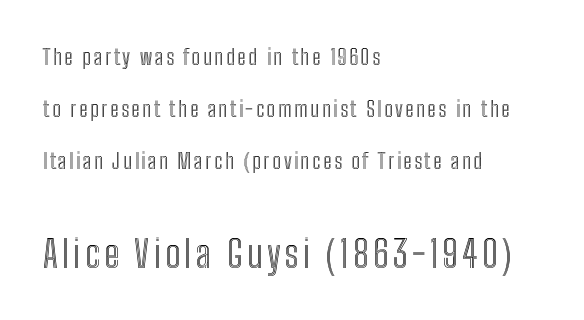
Proportional: the letters do not fall into vertical columns. In terms of posture, this sample is upright. Casual observation: everything's shoved over to the left. Plain, unruled lines of type.
